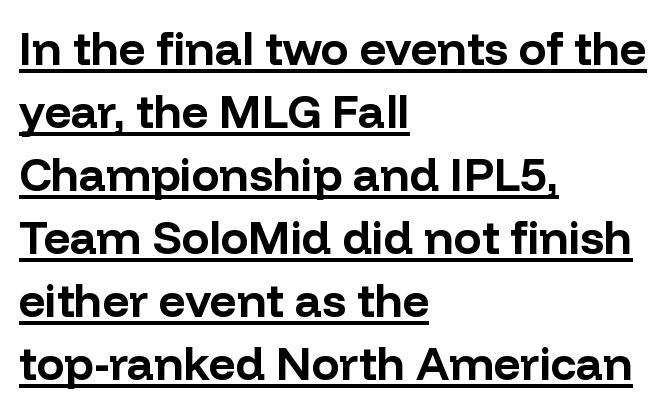
The image shows 46 px bold sans-serif type, upright; set left-aligned, normal line spacing (1.37x), normal letter spacing, underlined; low stroke contrast and a medium x-height.
